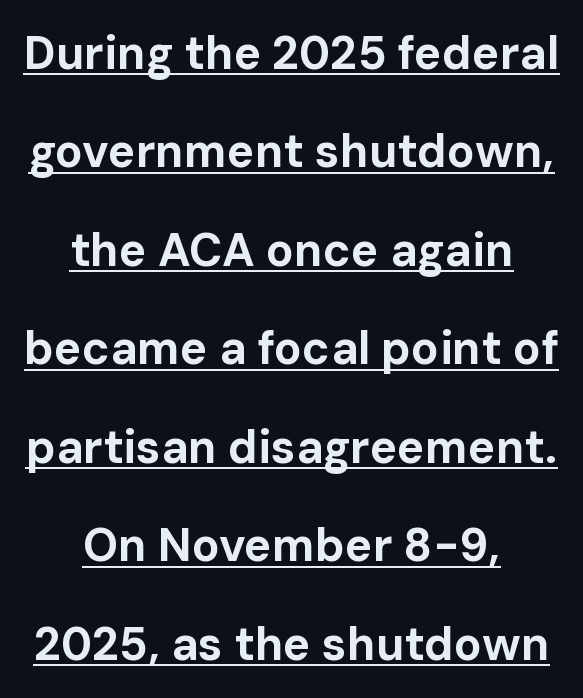
Q: Is the text bold? A: Yes.
Q: Is the text italic (slanted)? A: No, it is upright.
Q: Is the typeface a serif or a sans-serif typeface? A: Sans-serif.
Q: Is the text underlined? A: Yes.
Q: How is the paragraph aligned? A: Centered.
Q: Is the spacing between letters normal or unusually wide? A: Normal.
Q: Is the spacing between lines tight, normal or loose? A: Loose.
Q: Width (condensed, normal, or wide)? A: Normal.
Q: Stroke contrast? A: Low.
Q: x-height? A: Medium.
Q: Monospaced? A: No.
